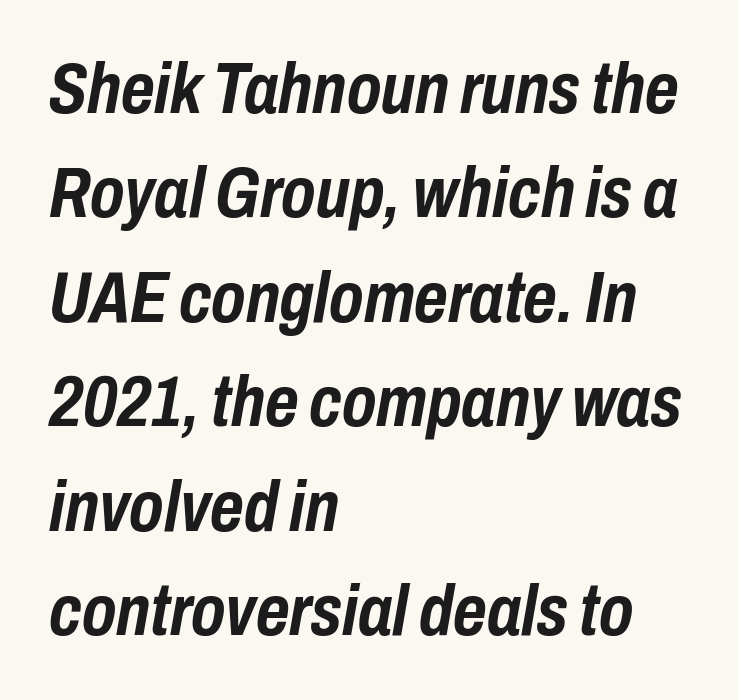
The rendering keeps characters at their native spacing. Horizontal bands of white between lines are of average thickness. Spacing verdict: proportional, widths tailored to each character. The words here are not underlined.
